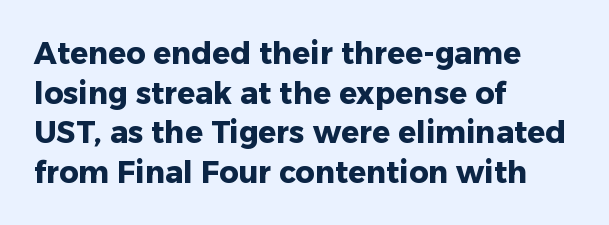
{"serif": "no", "italic": "no", "bold": "yes", "weight": "heavy", "width": "normal", "stroke_contrast": "low", "x_height": "medium", "monospaced": "no", "underline": "no", "align": "left", "line_spacing": "normal", "line_spacing_ratio": 1.32, "letter_spacing": "normal", "letter_spacing_em": 0.0, "glyph_px": 30}
